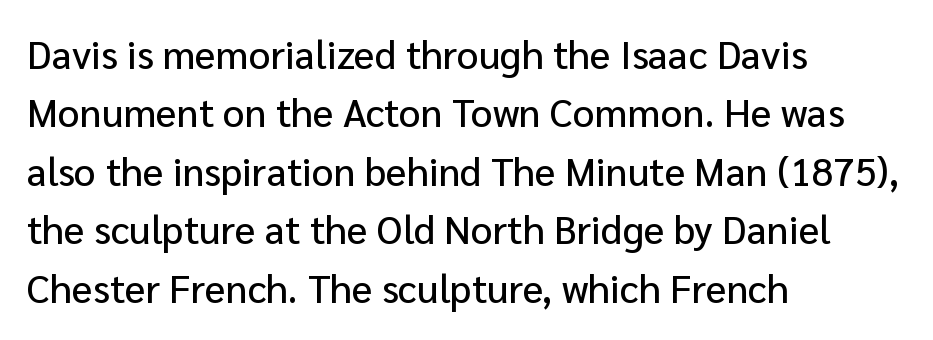
{"serif": "no", "italic": "no", "width": "normal", "stroke_contrast": "low", "x_height": "medium", "monospaced": "no", "underline": "no", "align": "left", "line_spacing": "normal", "line_spacing_ratio": 1.5, "letter_spacing": "normal", "letter_spacing_em": 0.0, "glyph_px": 39}
